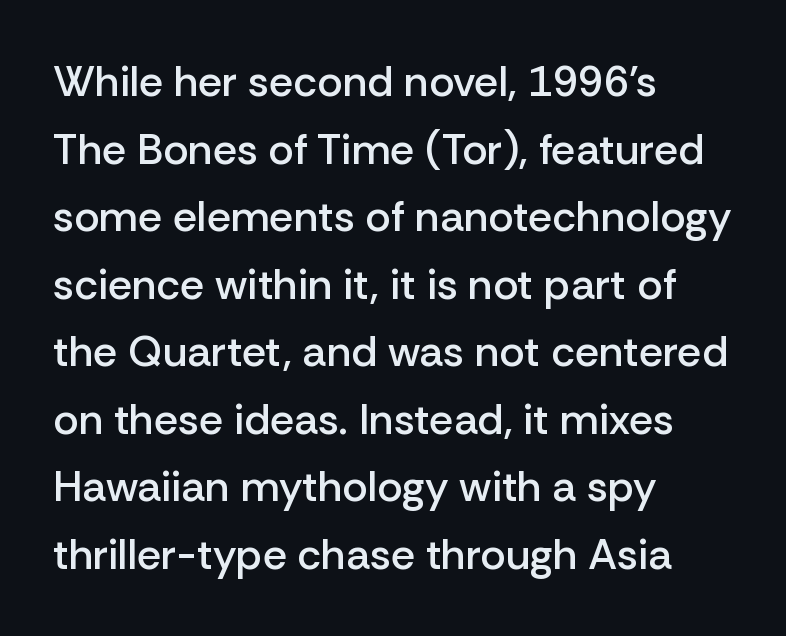
The image shows 43 px semibold sans-serif type, upright; set left-aligned, normal line spacing (1.57x), normal letter spacing, not underlined; low stroke contrast and a medium x-height.
